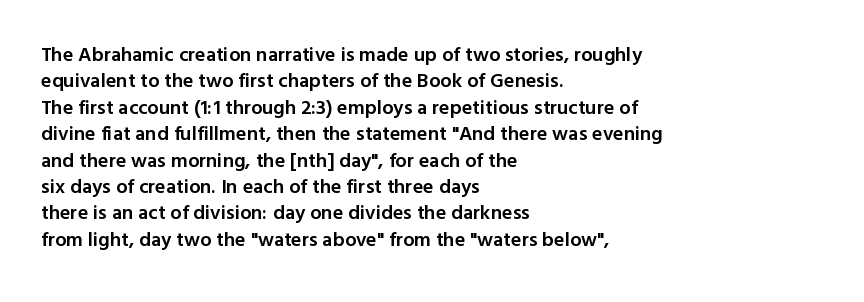
Beneath every word, the page is bare. Upright lettering throughout. Teacher's note: observe the even left margin — that is flush-left alignment. Caption: standard tracking, unaltered. A fair bit of extra ink — the face is semibold, not bold.
